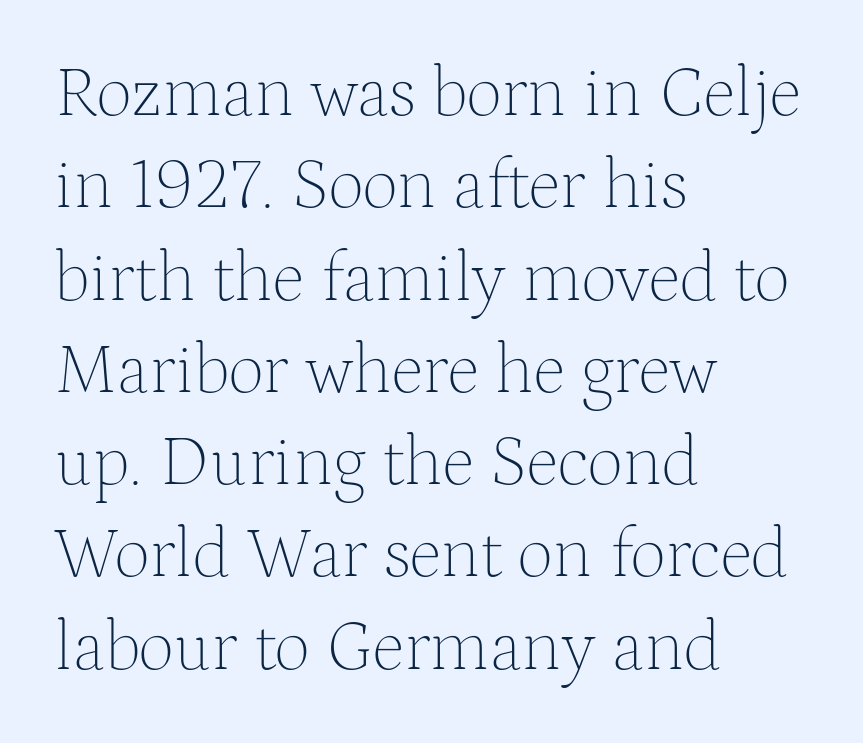
The image shows 71 px thin serif type, upright; set left-aligned, normal line spacing (1.3x), normal letter spacing, not underlined; medium stroke contrast and a medium x-height.
